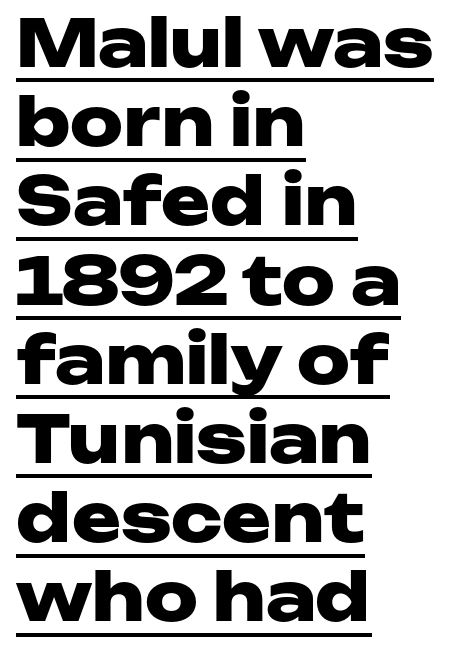
Q: Is the text bold? A: Yes.
Q: Is the text italic (slanted)? A: No, it is upright.
Q: Is the typeface a serif or a sans-serif typeface? A: Sans-serif.
Q: Is the text underlined? A: Yes.
Q: How is the paragraph aligned? A: Left-aligned.
Q: Is the spacing between letters normal or unusually wide? A: Normal.
Q: Width (condensed, normal, or wide)? A: Wide.
Q: Stroke contrast? A: Low.
Q: x-height? A: Medium.
Q: Monospaced? A: No.
